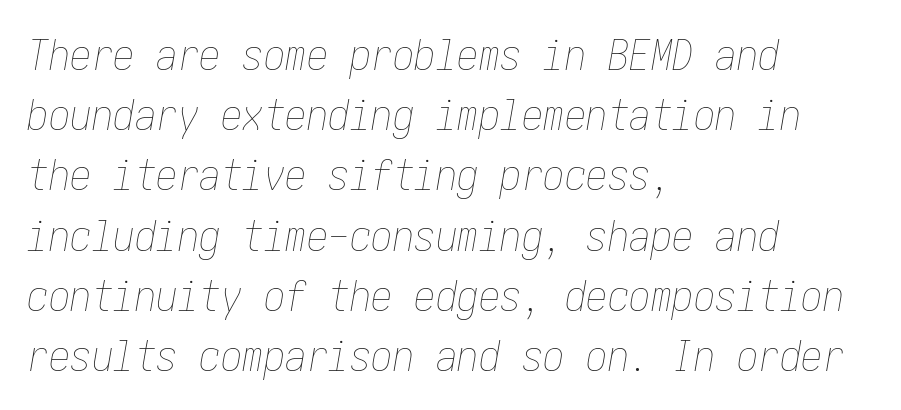
Q: Is the text bold? A: No.
Q: Is the text italic (slanted)? A: Yes, it leans right by about 10 degrees.
Q: Is the text underlined? A: No.
Q: How is the paragraph aligned? A: Left-aligned.
Q: Is the spacing between letters normal or unusually wide? A: Normal.
Q: Is the spacing between lines tight, normal or loose? A: Normal.
Q: Width (condensed, normal, or wide)? A: Condensed.
Q: Stroke contrast? A: Low.
Q: x-height? A: Medium.
